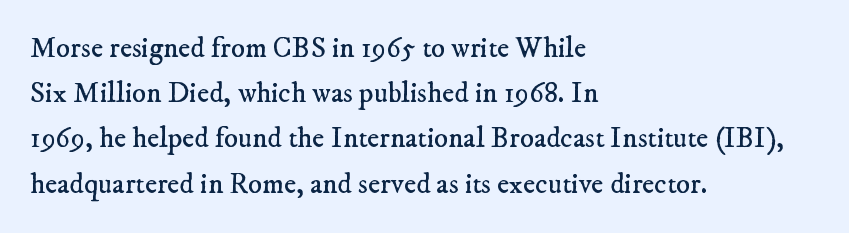
Q: Is the text bold? A: No.
Q: Is the typeface a serif or a sans-serif typeface? A: Serif.
Q: Is the text underlined? A: No.
Q: How is the paragraph aligned? A: Left-aligned.
Q: Is the spacing between letters normal or unusually wide? A: Normal.
Q: Is the spacing between lines tight, normal or loose? A: Normal.
Q: Width (condensed, normal, or wide)? A: Normal.
Q: Stroke contrast? A: Low.
Q: x-height? A: Small.
Q: Monospaced? A: No.
